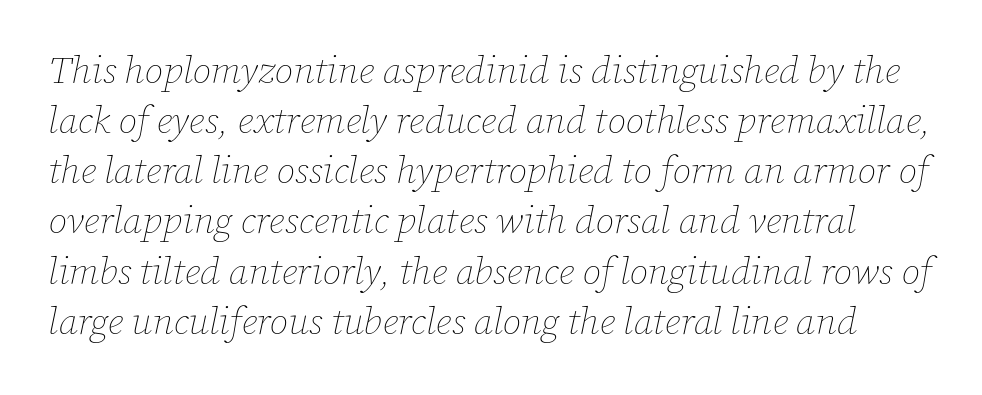
The image shows 38 px thin type, italic (leaning right); set normal line spacing (1.32x), normal letter spacing, not underlined; low stroke contrast and a medium x-height.
